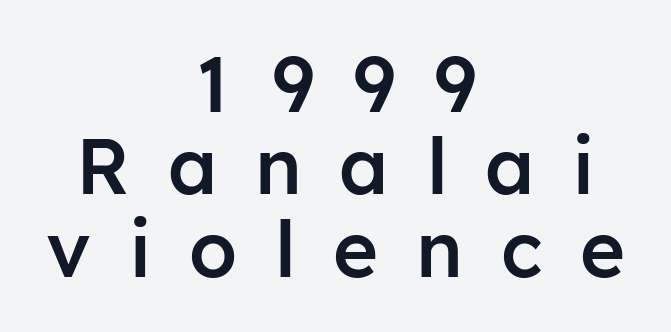
The gaps between neighbouring characters are conspicuously large. The face used here is proportionally spaced, like ordinary book or web type. Each row of text sits above clean, open space. Weight check: semibold — heavier than regular, not quite bold. The lettering holds an erect, upright posture throughout.
